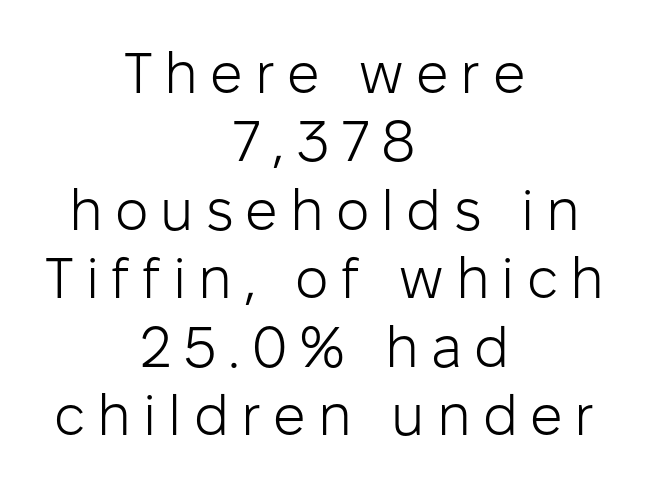
Q: Is the text bold? A: No.
Q: Is the text italic (slanted)? A: No, it is upright.
Q: Is the typeface a serif or a sans-serif typeface? A: Sans-serif.
Q: Is the text underlined? A: No.
Q: How is the paragraph aligned? A: Centered.
Q: Is the spacing between letters normal or unusually wide? A: Unusually wide.
Q: Width (condensed, normal, or wide)? A: Normal.
Q: Stroke contrast? A: Low.
Q: x-height? A: Medium.
Q: Monospaced? A: No.
